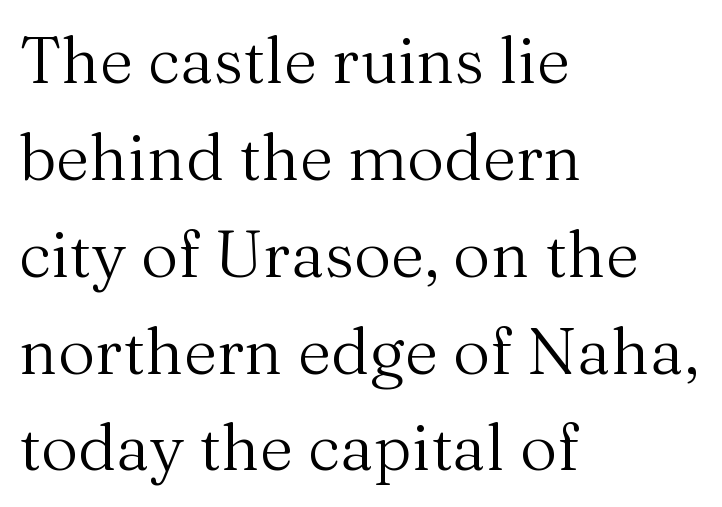
Vertical strokes here are truly vertical. This rendering leaves character spacing at its baseline value. The text block is weighted toward the left margin, trailing off unevenly rightward. No chunkiness to these letters — they're not bold. Varying glyph widths throughout — classic text-font behaviour. Typographically, this falls in the serif category.
